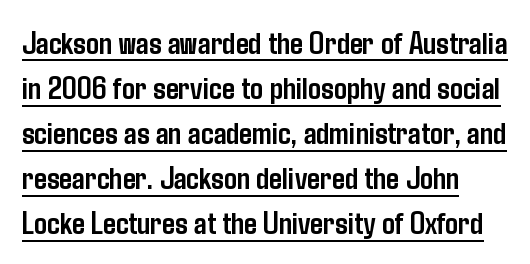
Q: Is the text bold? A: Yes.
Q: Is the text italic (slanted)? A: No, it is upright.
Q: Is the typeface a serif or a sans-serif typeface? A: Sans-serif.
Q: Is the text underlined? A: Yes.
Q: How is the paragraph aligned? A: Left-aligned.
Q: Is the spacing between letters normal or unusually wide? A: Normal.
Q: Is the spacing between lines tight, normal or loose? A: Normal.
Q: Width (condensed, normal, or wide)? A: Condensed.
Q: Stroke contrast? A: Low.
Q: x-height? A: Medium.
Q: Monospaced? A: No.
